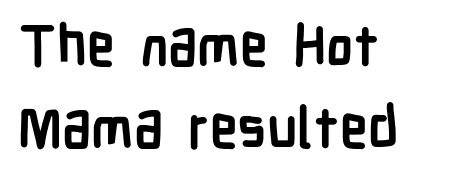
Q: Is the text bold? A: Yes.
Q: Is the text italic (slanted)? A: No, it is upright.
Q: Is the typeface a serif or a sans-serif typeface? A: Sans-serif.
Q: Is the text underlined? A: No.
Q: How is the paragraph aligned? A: Left-aligned.
Q: Is the spacing between letters normal or unusually wide? A: Normal.
Q: Is the spacing between lines tight, normal or loose? A: Normal.
Q: Width (condensed, normal, or wide)? A: Condensed.
Q: Stroke contrast? A: Low.
Q: x-height? A: Medium.
Q: Monospaced? A: No.
